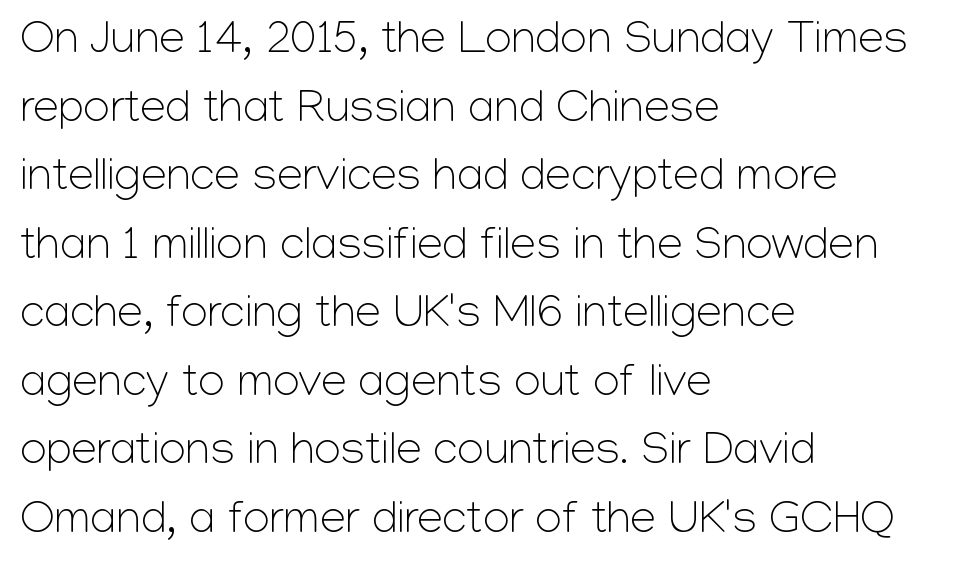
Ordinary non-slanted type is in use. Typographically, this falls in the sans-serif category. Plain, unruled lines of type. Character widths vary here, with narrow letters taking less room than wide ones.
